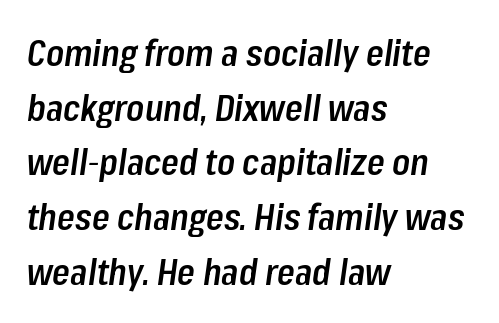
The image shows 36 px semibold, condensed type, italic (leaning right); set left-aligned, normal line spacing (1.52x), normal letter spacing, not underlined; low stroke contrast and a medium x-height.
